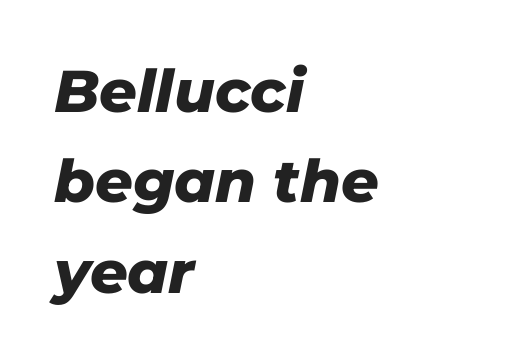
Q: Is the text bold? A: Yes.
Q: Is the text italic (slanted)? A: Yes, it leans right by about 11 degrees.
Q: Is the text underlined? A: No.
Q: How is the paragraph aligned? A: Left-aligned.
Q: Is the spacing between letters normal or unusually wide? A: Normal.
Q: Is the spacing between lines tight, normal or loose? A: Normal.
Q: Width (condensed, normal, or wide)? A: Normal.
Q: Stroke contrast? A: Low.
Q: x-height? A: Medium.
Q: Monospaced? A: No.
